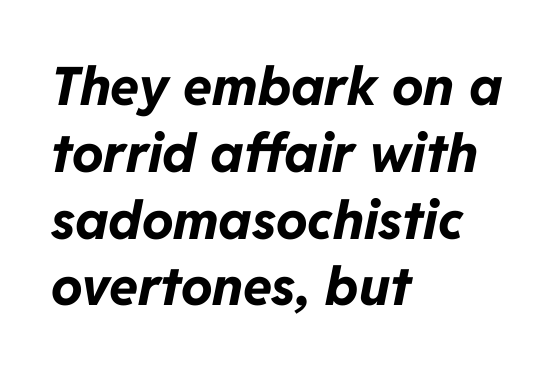
The rag falls on the right side of this text block. Honestly, there is no underline to notice here at all. Between one letter and the next there's only the usual sliver of space. Every character sits at an angle, as italics do. Does the weight exceed regular? Yes, all the way to bold.
